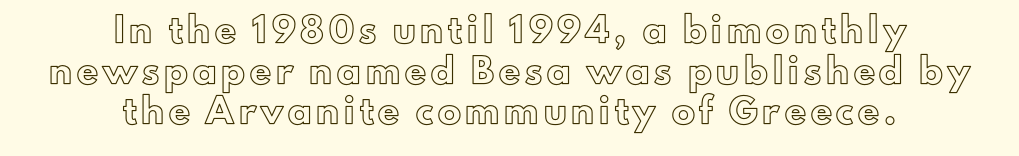
Q: Is the text italic (slanted)? A: No, it is upright.
Q: Is the text underlined? A: No.
Q: How is the paragraph aligned? A: Centered.
Q: Is the spacing between letters normal or unusually wide? A: Unusually wide.
